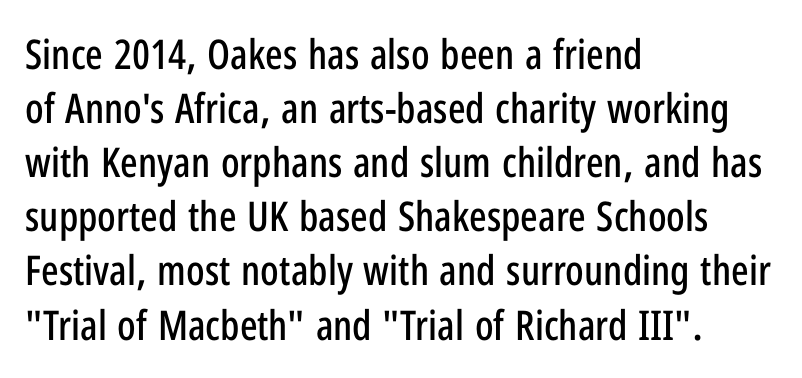
{"serif": "no", "italic": "no", "width": "condensed", "stroke_contrast": "low", "x_height": "medium", "monospaced": "no", "underline": "no", "align": "left", "line_spacing": "normal", "line_spacing_ratio": 1.32, "letter_spacing": "normal", "letter_spacing_em": 0.0, "glyph_px": 41}
